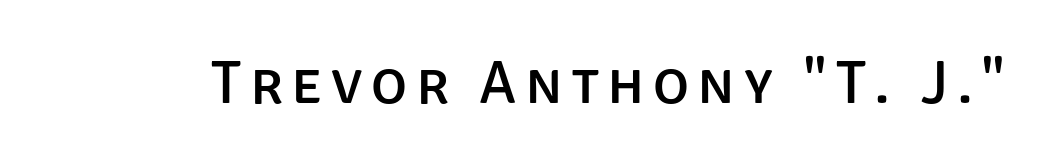
{"serif": "no", "italic": "no", "width": "normal", "stroke_contrast": "low", "x_height": "large", "monospaced": "no", "underline": "no", "glyph_px": 61}
